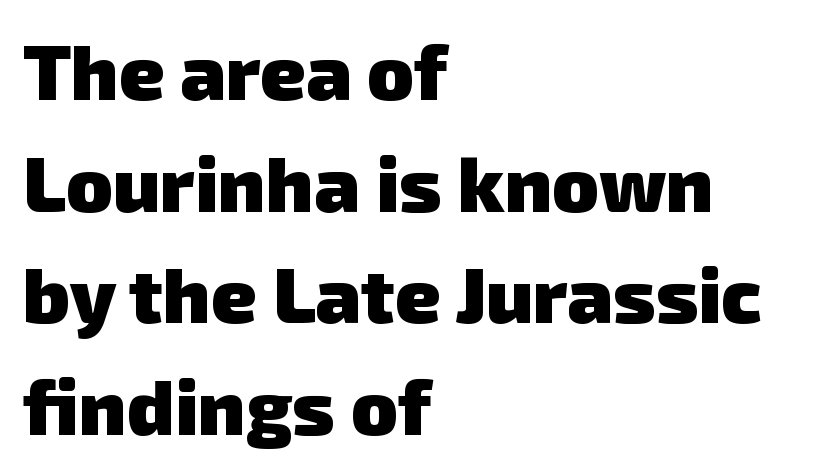
{"serif": "no", "bold": "yes", "weight": "heavy", "width": "normal", "stroke_contrast": "low", "x_height": "medium", "monospaced": "no", "underline": "no", "align": "left", "line_spacing": "normal", "line_spacing_ratio": 1.45, "letter_spacing": "normal", "letter_spacing_em": 0.0, "glyph_px": 77}
